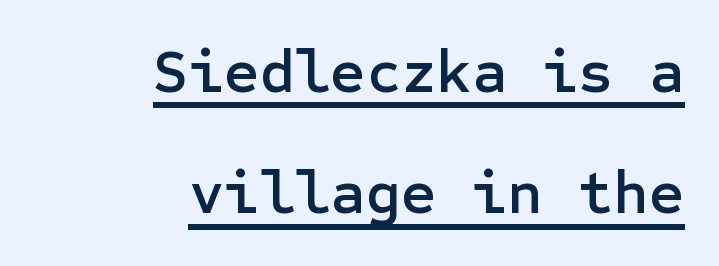
Q: Is the text italic (slanted)? A: No, it is upright.
Q: Is the typeface a serif or a sans-serif typeface? A: Sans-serif.
Q: Is the text underlined? A: Yes.
Q: How is the paragraph aligned? A: Right-aligned.
Q: Is the spacing between letters normal or unusually wide? A: Normal.
Q: Is the spacing between lines tight, normal or loose? A: Loose.
Q: Width (condensed, normal, or wide)? A: Normal.
Q: Stroke contrast? A: Low.
Q: x-height? A: Medium.
